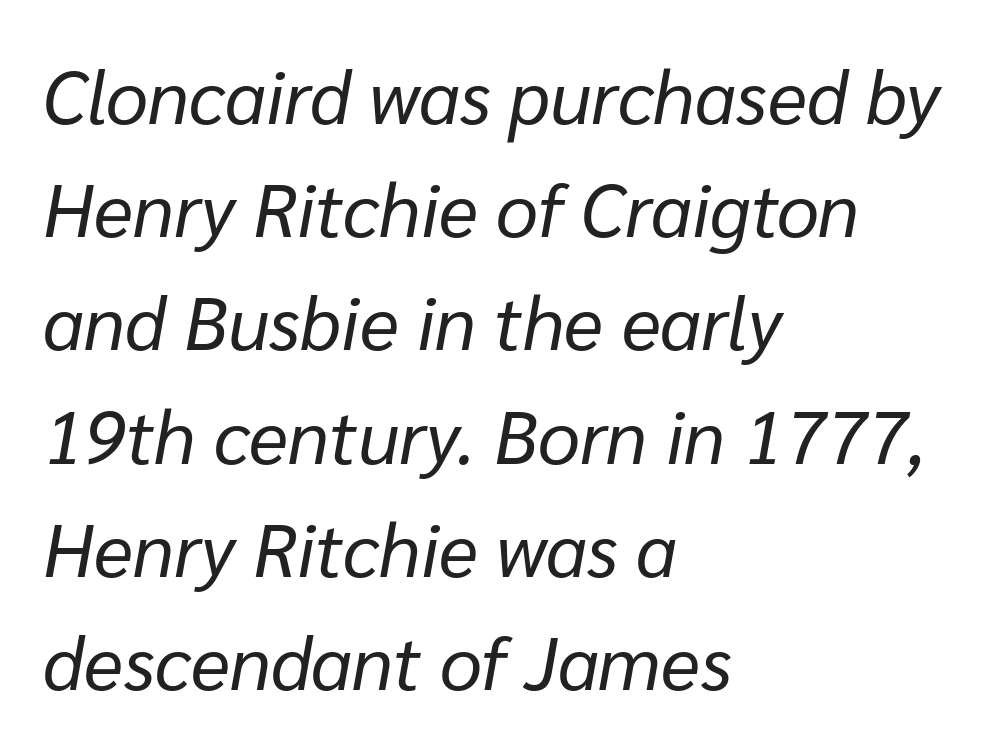
The image shows 75 px regular-weight type, italic (leaning right); set left-aligned, normal line spacing (1.51x), normal letter spacing, not underlined; low stroke contrast and a medium x-height.
